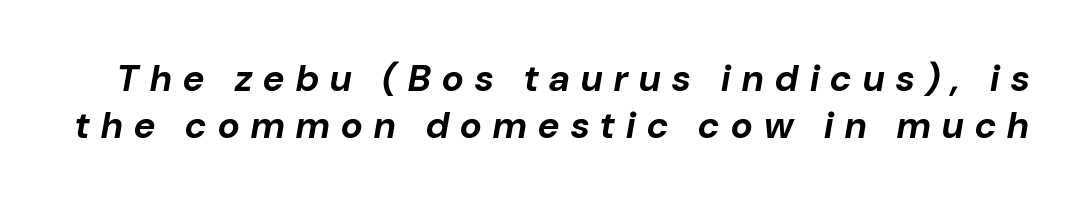
Words appear elongated and porous because spacing is wide. Honestly, there is no underline to notice here at all. Every character sits at an angle, as italics do. These lines are rendered in a variable-pitch font. You'd pick this weight for a headline — it's a proper bold.
